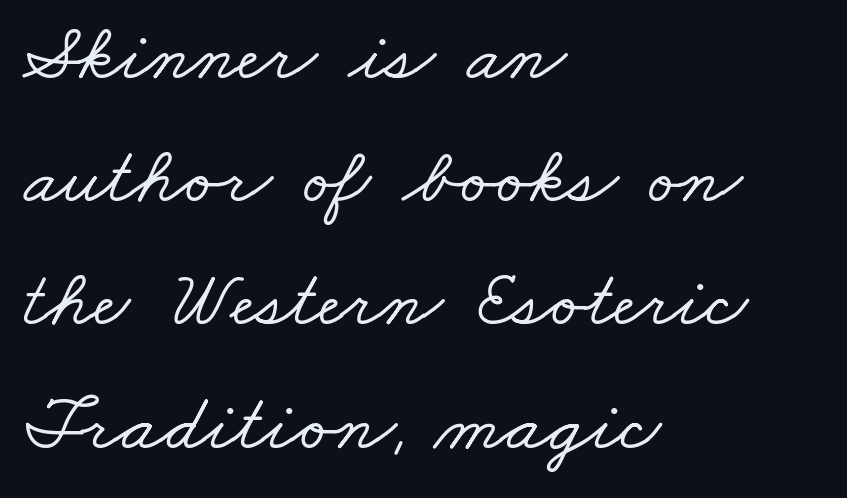
The image shows 80 px wide serif type; set left-aligned, normal line spacing (1.54x), normal letter spacing, not underlined; low stroke contrast and a small x-height.
